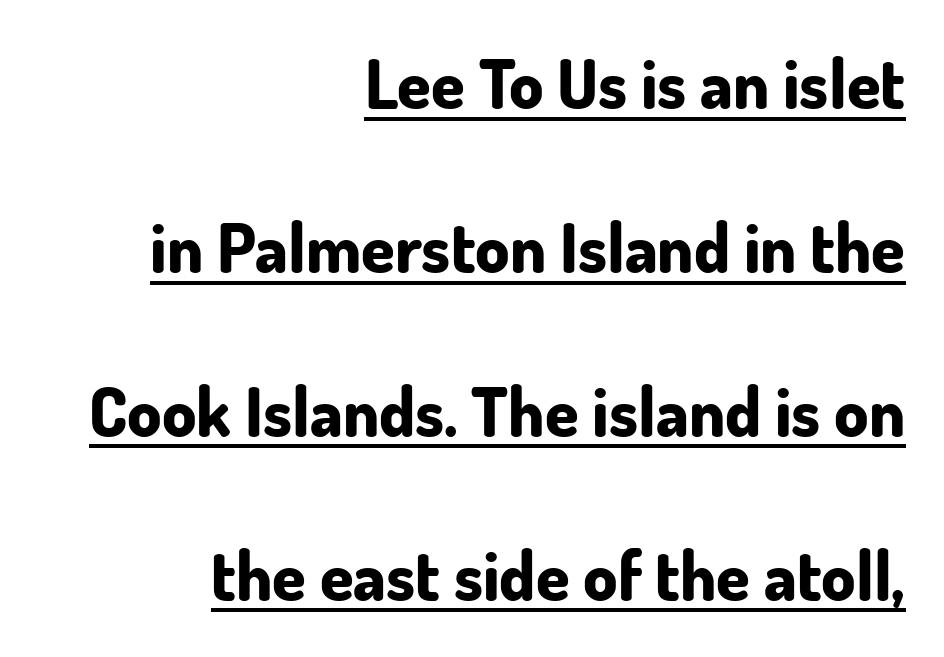
The image shows 68 px bold sans-serif type, upright; set right-aligned, loose line spacing (2.41x), normal letter spacing, underlined; low stroke contrast and a small x-height.
